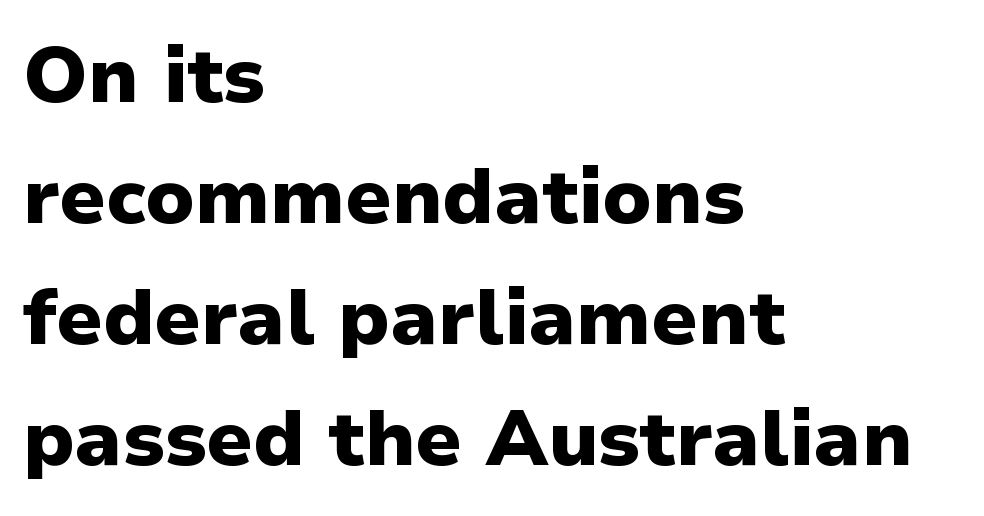
The image shows 78 px heavy sans-serif type, upright; set left-aligned, normal line spacing (1.55x), normal letter spacing, not underlined; low stroke contrast and a medium x-height.
